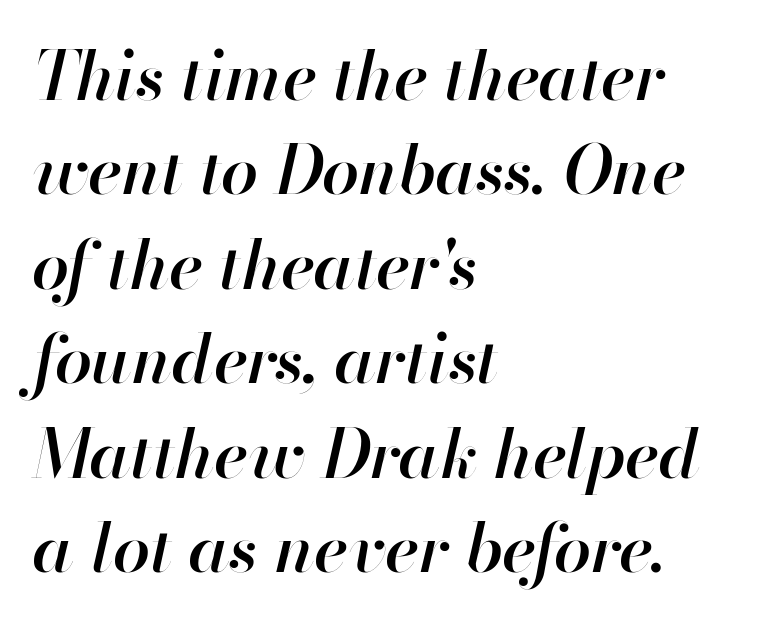
Q: Is the text bold? A: Semi-bold.
Q: Is the text italic (slanted)? A: Yes, it leans right by about 13 degrees.
Q: Is the text underlined? A: No.
Q: How is the paragraph aligned? A: Left-aligned.
Q: Is the spacing between letters normal or unusually wide? A: Normal.
Q: Is the spacing between lines tight, normal or loose? A: Normal.
Q: Width (condensed, normal, or wide)? A: Normal.
Q: Stroke contrast? A: High.
Q: x-height? A: Small.
Q: Monospaced? A: No.
